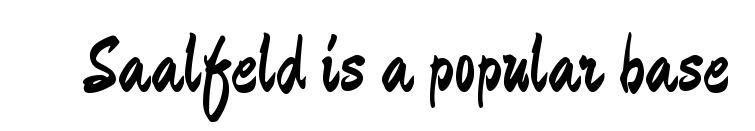
Q: Is the text bold? A: No.
Q: Is the text italic (slanted)? A: Yes.
Q: Is the typeface a serif or a sans-serif typeface? A: Sans-serif.
Q: Is the text underlined? A: No.
Q: Is the spacing between letters normal or unusually wide? A: Normal.
Q: Width (condensed, normal, or wide)? A: Condensed.
Q: Stroke contrast? A: Low.
Q: x-height? A: Medium.
Q: Monospaced? A: No.
